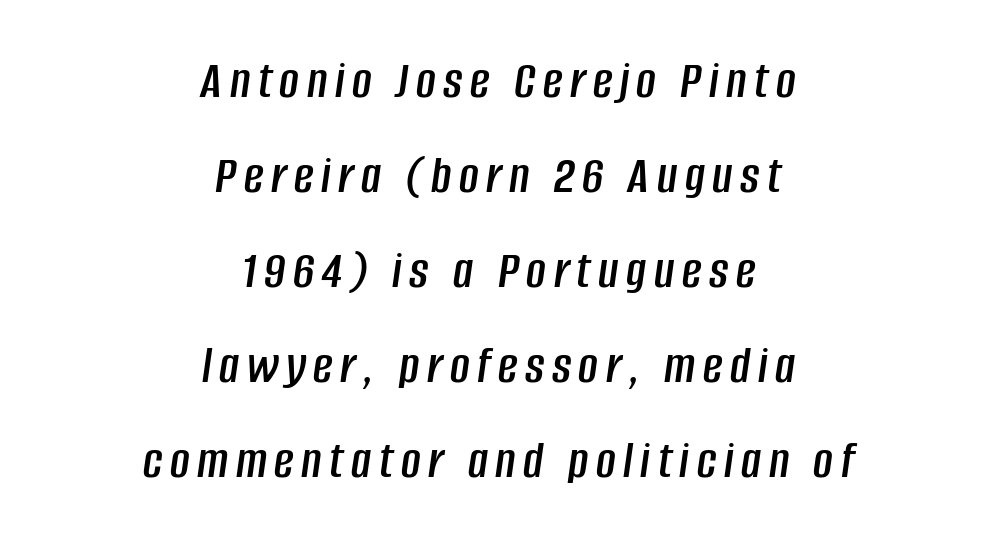
The image shows 54 px condensed type, italic (leaning right); set centered, line spacing 1.76x, not underlined; low stroke contrast and a large x-height.
